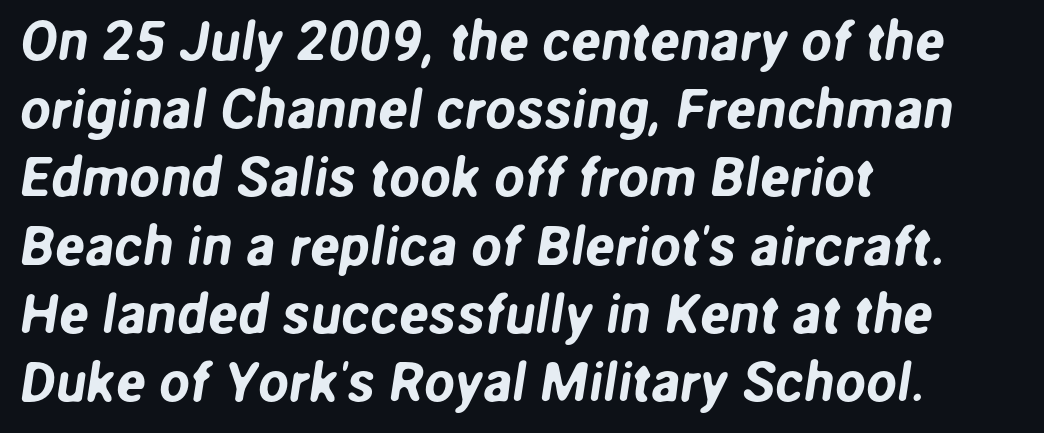
{"serif": "no", "width": "normal", "stroke_contrast": "low", "x_height": "medium", "monospaced": "no", "underline": "no", "align": "left", "line_spacing_ratio": 1.24, "letter_spacing": "normal", "letter_spacing_em": 0.0, "glyph_px": 55}
